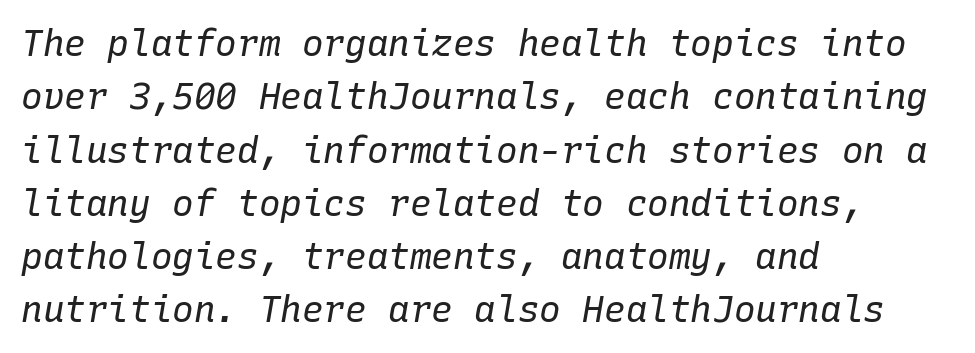
If you measured baseline to baseline, you'd find a middling distance. The face looks like a standard text weight, possibly lighter. This rendering features lettering with no underline. Here the glyphs are tracked normally, forming tight word shapes. Typeset ragged right — the left edge is the straight one.
